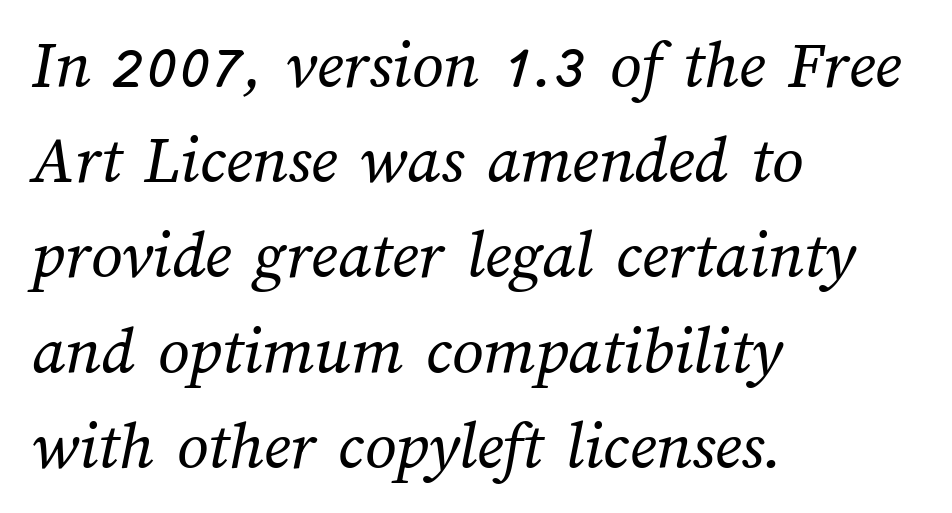
Rule under the text: the space is simply empty. The designer left line spacing at the default. Letter spacing: default. Note the varied advance widths — an 'i' is clearly narrower than an 'm'.
